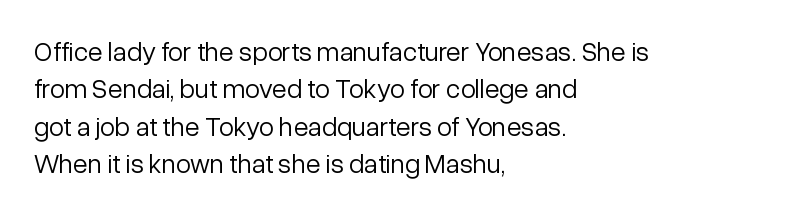
Interline gaps are of average width in this sample. Inter-character spacing is left at the font's built-in metrics. If you drew a line through each stem, it would be perfectly vertical. Words float on clear page, feet unadorned. Each line starts at the same left margin while the right side varies.
